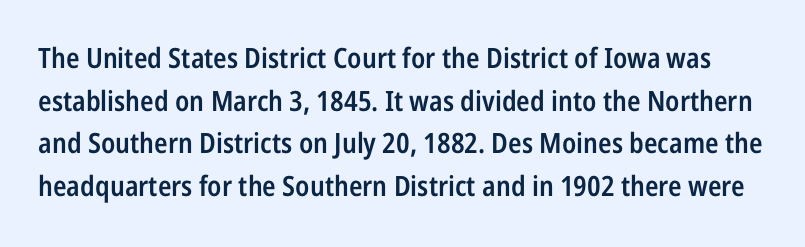
Q: Is the text bold? A: Semi-bold.
Q: Is the text italic (slanted)? A: No, it is upright.
Q: Is the typeface a serif or a sans-serif typeface? A: Sans-serif.
Q: Is the text underlined? A: No.
Q: Is the spacing between letters normal or unusually wide? A: Normal.
Q: Is the spacing between lines tight, normal or loose? A: Normal.
Q: Width (condensed, normal, or wide)? A: Condensed.
Q: Stroke contrast? A: Low.
Q: x-height? A: Medium.
Q: Monospaced? A: No.
